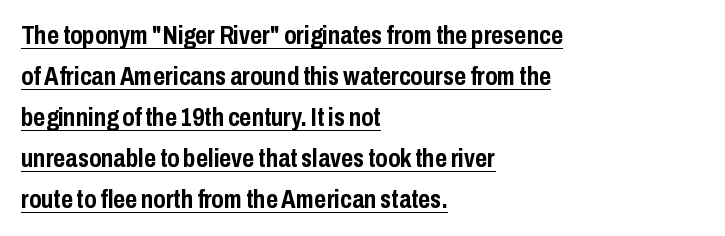
Q: Is the text bold? A: Yes.
Q: Is the text italic (slanted)? A: No, it is upright.
Q: Is the text underlined? A: Yes.
Q: How is the paragraph aligned? A: Left-aligned.
Q: Is the spacing between letters normal or unusually wide? A: Normal.
Q: Is the spacing between lines tight, normal or loose? A: Normal.
